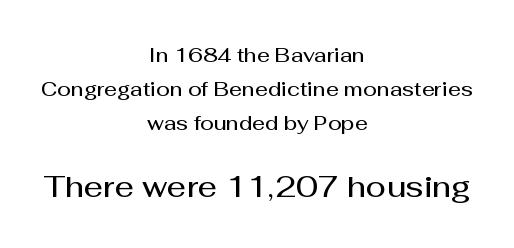
Q: Is the text bold? A: Semi-bold.
Q: Is the text italic (slanted)? A: No, it is upright.
Q: Is the typeface a serif or a sans-serif typeface? A: Sans-serif.
Q: Is the text underlined? A: No.
Q: How is the paragraph aligned? A: Centered.
Q: Is the spacing between letters normal or unusually wide? A: Normal.
Q: Is the spacing between lines tight, normal or loose? A: Normal.
Q: Which block of text is set in a larger size, the first (top) or the second (bottom)? A: The second (bottom) one.
Q: Width (condensed, normal, or wide)? A: Normal.
Q: Stroke contrast? A: Medium.
Q: x-height? A: Medium.
Q: Monospaced? A: No.
